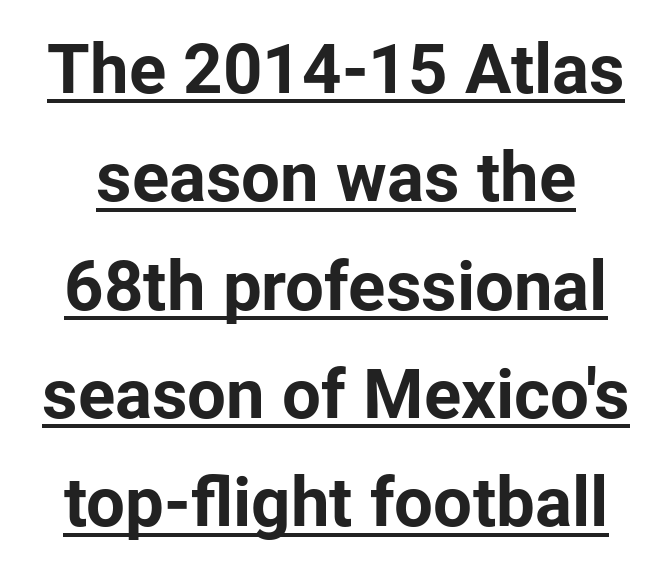
Spacing between characters is what you'd get straight out of the box. These lines were composed using upright roman letters. Character widths vary here, with narrow letters taking less room than wide ones. The strokes are fattened all the way to bold. Baseline-to-baseline distance is the conventional proportion of letter height. Observe the absence of serifs on each vertical stroke in this sample.
